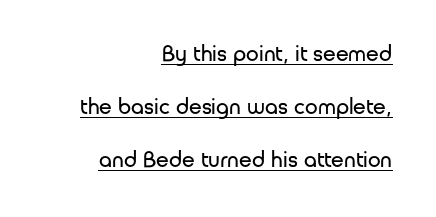
{"italic": "no", "bold": "no", "underline": "yes", "align": "right", "line_spacing": "loose", "line_spacing_ratio": 2.3, "letter_spacing": "normal", "letter_spacing_em": 0.0, "glyph_px": 23}
